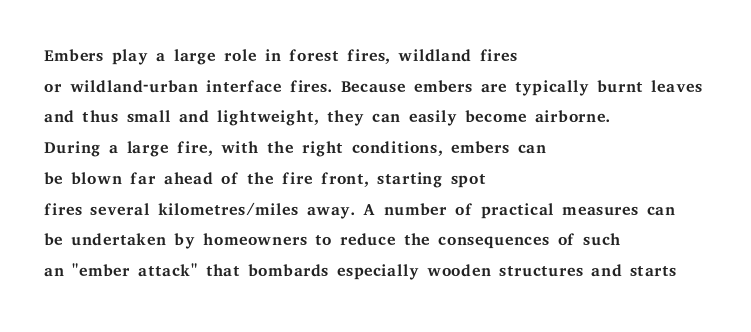
Q: Is the text bold? A: No.
Q: Is the text italic (slanted)? A: No, it is upright.
Q: Is the text underlined? A: No.
Q: How is the paragraph aligned? A: Left-aligned.
Q: Is the spacing between letters normal or unusually wide? A: Normal.
Q: Is the spacing between lines tight, normal or loose? A: Normal.
